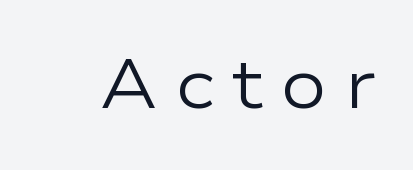
Q: Is the text bold? A: No.
Q: Is the text italic (slanted)? A: No, it is upright.
Q: Is the typeface a serif or a sans-serif typeface? A: Sans-serif.
Q: Is the text underlined? A: No.
Q: Is the spacing between letters normal or unusually wide? A: Unusually wide.
Q: Width (condensed, normal, or wide)? A: Wide.
Q: Stroke contrast? A: Low.
Q: x-height? A: Medium.
Q: Monospaced? A: No.
